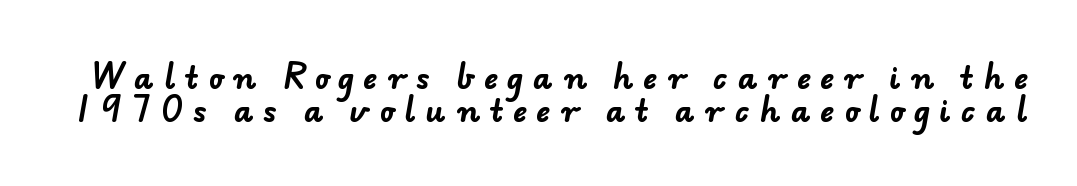
The typesetting leans heavy: a genuine bold. Honestly, the letter spacing is so wide it's the main thing you notice. Glance below the letters and you will spot only blank space. What kind of face is this? One without serifs — a sans. Reading down the column, the eye jumps only a short way to each next line.
